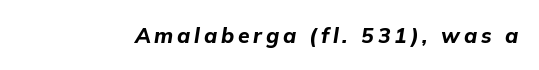
{"italic": "yes", "lean": "right", "slant_degrees": 9, "bold": "yes", "underline": "no", "glyph_px": 21}
